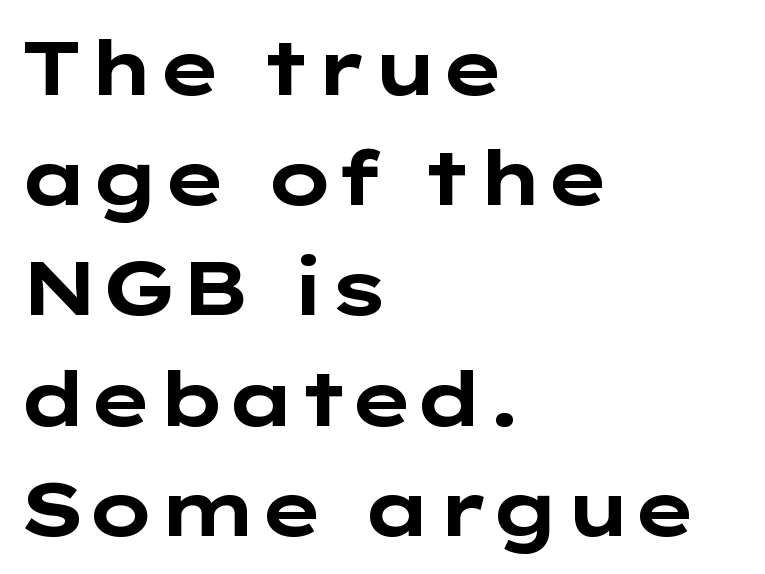
The image shows 76 px bold, wide sans-serif type, upright; set left-aligned, normal line spacing (1.45x), normal letter spacing, not underlined; low stroke contrast and a medium x-height.
